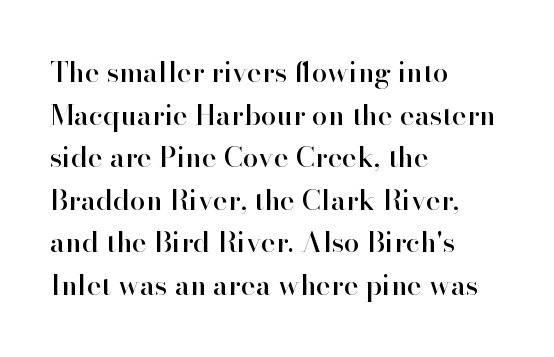
Q: Is the text italic (slanted)? A: No, it is upright.
Q: Is the typeface a serif or a sans-serif typeface? A: Serif.
Q: Is the text underlined? A: No.
Q: How is the paragraph aligned? A: Left-aligned.
Q: Is the spacing between letters normal or unusually wide? A: Normal.
Q: Is the spacing between lines tight, normal or loose? A: Normal.
Q: Width (condensed, normal, or wide)? A: Normal.
Q: Stroke contrast? A: High.
Q: x-height? A: Small.
Q: Monospaced? A: No.
